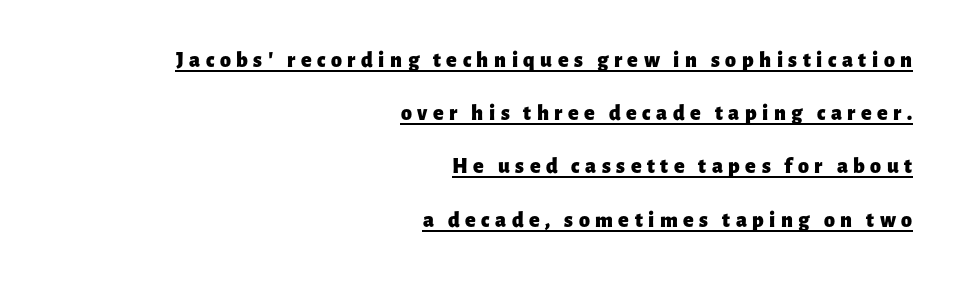
Its strokes are broad and dark, the hallmark of bold type. Vertical strokes here are truly vertical. The face used here is rendered with a markedly widened letterfit. The space between consecutive lines is lavish. The passage shown is underscored from start to finish. Each line ends at the same right margin while the left side varies.
